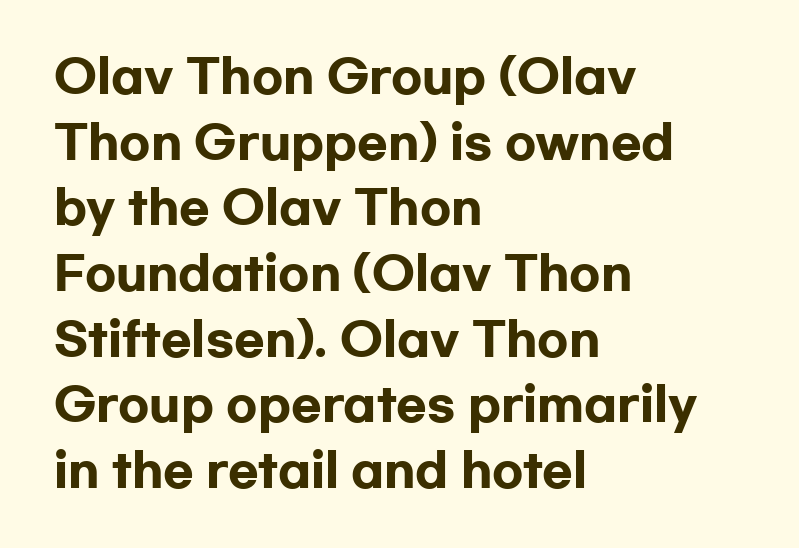
The line-height multiplier appears to be the usual default. When letters stand straight like this, we call the style roman or upright. Underline: absent. Compared with typical body copy, the letter spacing here is the same. The strokes are fattened all the way to bold.
